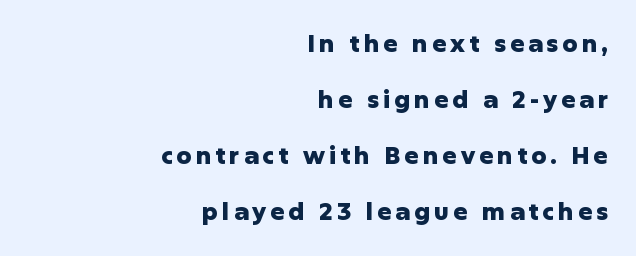
{"italic": "no", "bold": "yes", "underline": "no", "align": "right", "line_spacing": "loose", "line_spacing_ratio": 2.34, "glyph_px": 24}
